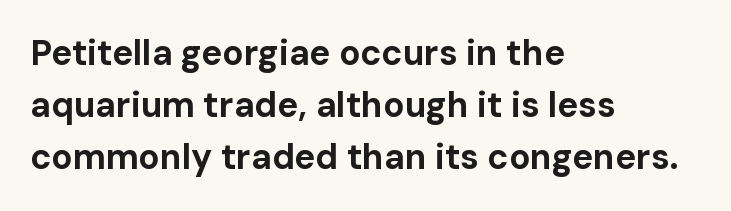
The image shows 35 px bold sans-serif type, upright; set left-aligned, normal line spacing (1.49x), normal letter spacing, not underlined; low stroke contrast and a medium x-height.
